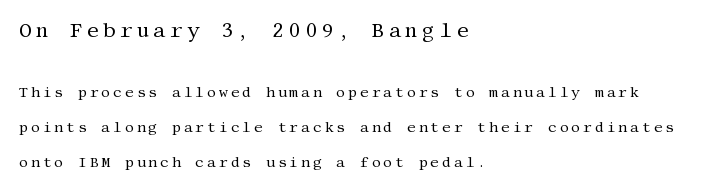
A student would notice the top passage is typeset larger than what follows. Caption: face not bold, strokes unweighted. You can tell it's not italic because the verticals are truly vertical. The gap between lines stays unmarked.
